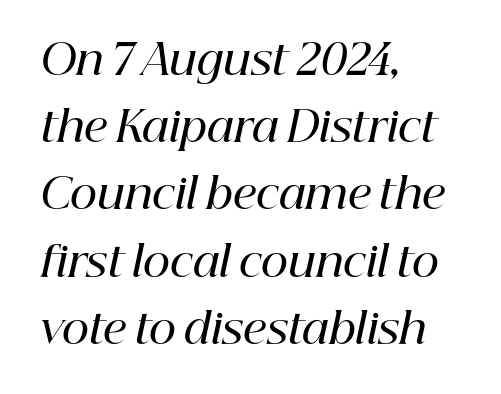
{"serif": "yes", "italic": "yes", "lean": "right", "slant_degrees": 12, "bold": "semi", "weight": "semibold", "width": "normal", "stroke_contrast": "high", "x_height": "medium", "monospaced": "no", "underline": "no", "align": "left", "line_spacing": "normal", "line_spacing_ratio": 1.6, "letter_spacing": "normal", "letter_spacing_em": 0.0, "glyph_px": 42}
